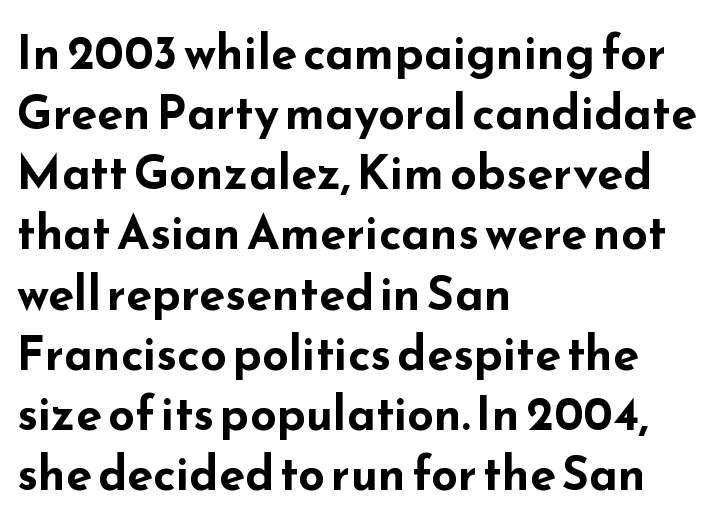
Q: Is the text bold? A: Yes.
Q: Is the text italic (slanted)? A: No, it is upright.
Q: Is the typeface a serif or a sans-serif typeface? A: Sans-serif.
Q: Is the text underlined? A: No.
Q: How is the paragraph aligned? A: Left-aligned.
Q: Is the spacing between letters normal or unusually wide? A: Normal.
Q: Is the spacing between lines tight, normal or loose? A: Normal.
Q: Width (condensed, normal, or wide)? A: Wide.
Q: Stroke contrast? A: Low.
Q: x-height? A: Small.
Q: Monospaced? A: No.
